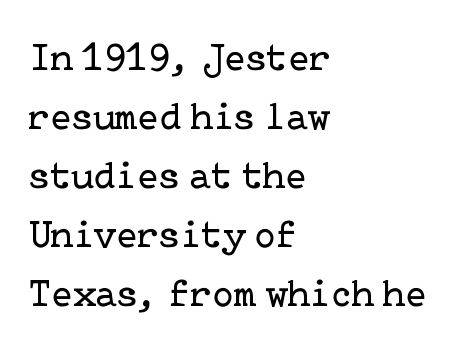
Is this a sans? No — the strokes have serifs. In terms of letterspacing, this is plain default setting. The gap between lines stays unmarked. Characters remain perfectly vertical along every line.
